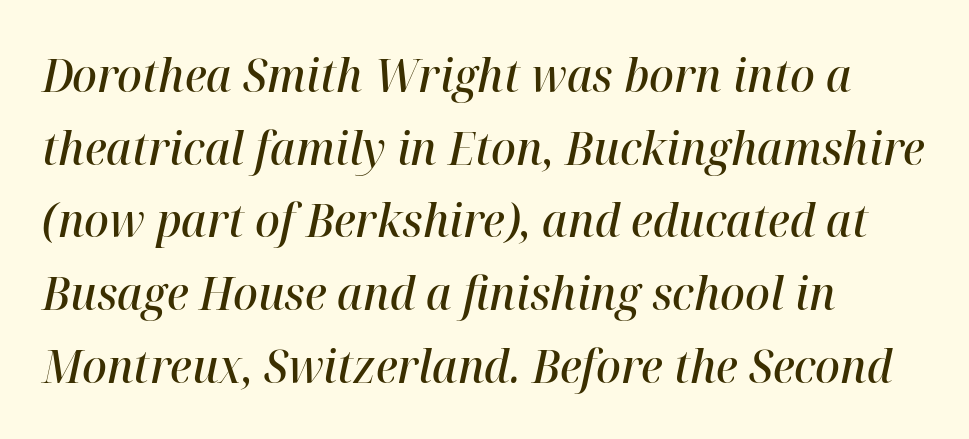
Line starts are locked; line ends wander. If you measured baseline to baseline, you'd find a middling distance. The string is rendered with underlining switched off. Students, this is semibold: more ink than regular, less than bold. In terms of letterspacing, this is plain default setting.
